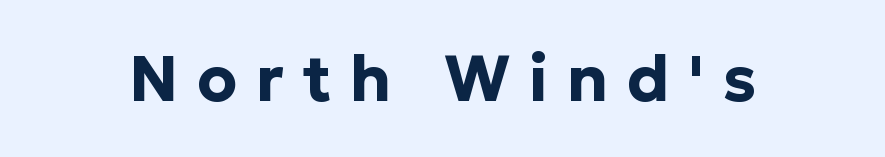
Do the characters align in a grid? No, the font is proportional. There is plenty of visible air inserted between adjacent glyphs. Bare-footed words on every line. Style check: upright.
